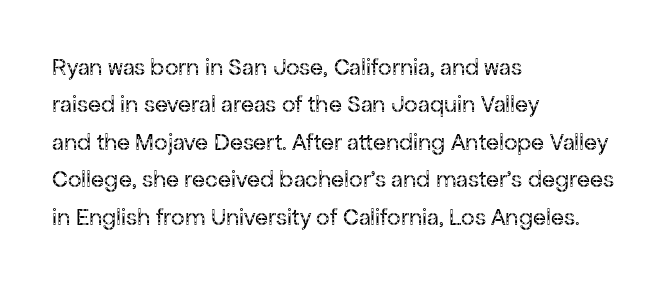
Q: Is the text bold? A: No.
Q: Is the text italic (slanted)? A: No, it is upright.
Q: Is the text underlined? A: No.
Q: How is the paragraph aligned? A: Left-aligned.
Q: Is the spacing between letters normal or unusually wide? A: Normal.
Q: Is the spacing between lines tight, normal or loose? A: Normal.
